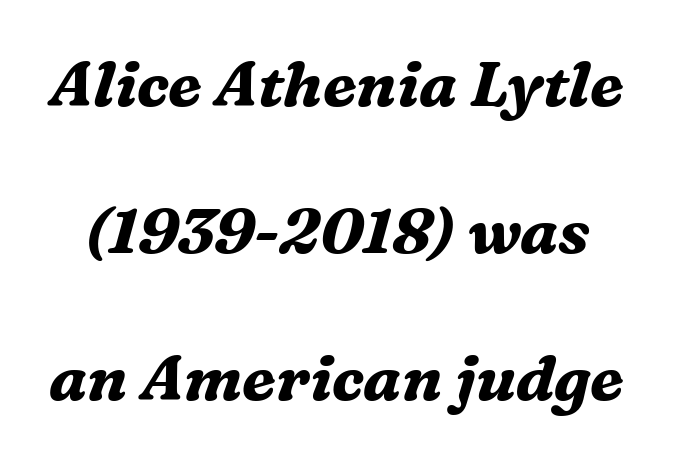
The horizontal fit of the characters is conventional and even. As a designer I'd log this as weight 700, bold. Has an underline been added? It has not. The rendering uses natural spacing where letterforms have individual widths.
